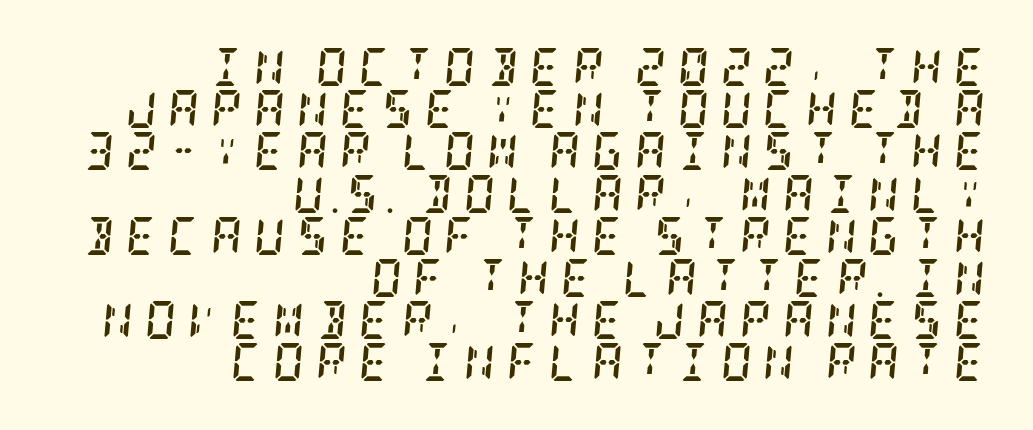
{"serif": "yes", "italic": "yes", "lean": "right", "slant_degrees": 5, "bold": "yes", "weight": "semibold", "width": "condensed", "stroke_contrast": "low", "x_height": "large", "underline": "no", "align": "right", "line_spacing": "tight", "line_spacing_ratio": 1.11, "letter_spacing": "wide", "letter_spacing_em": 0.31, "glyph_px": 38}
